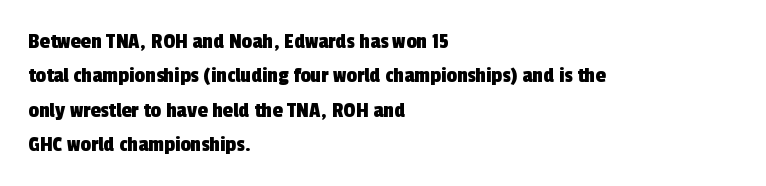
{"underline": "no", "align": "left", "line_spacing": "normal", "line_spacing_ratio": 1.49, "letter_spacing": "normal", "letter_spacing_em": 0.0, "glyph_px": 23}
